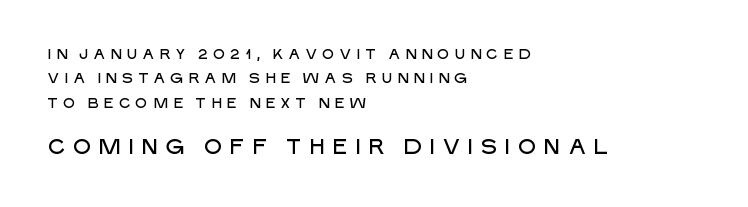
{"italic": "no", "underline": "no", "align": "left", "line_spacing_ratio": 1.75, "letter_spacing": "wide", "letter_spacing_em": 0.31, "larger_block": "second", "size_ratio": 1.5, "glyph_px": 21}
